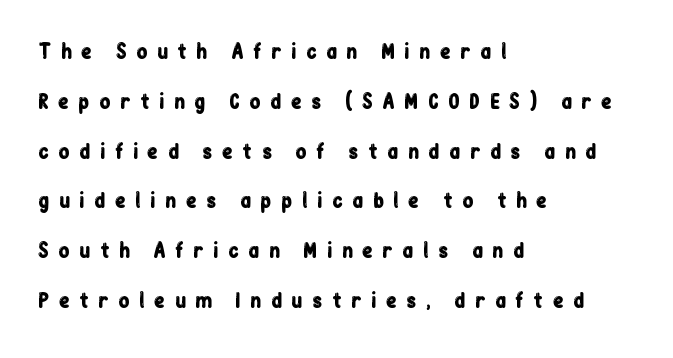
The image shows 20 px text type, upright; set left-aligned, loose line spacing (2.49x), unusually wide letter spacing (+0.46 em), not underlined.
